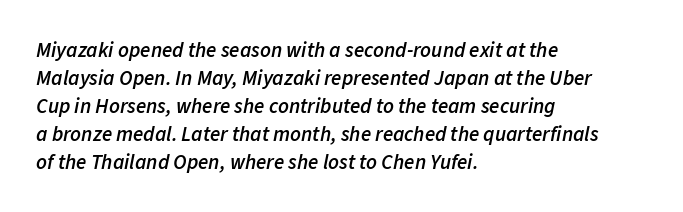
{"italic": "yes", "lean": "right", "slant_degrees": 11, "bold": "semi", "underline": "no", "align": "left", "line_spacing": "normal", "line_spacing_ratio": 1.33, "letter_spacing": "normal", "letter_spacing_em": 0.0, "glyph_px": 21}
